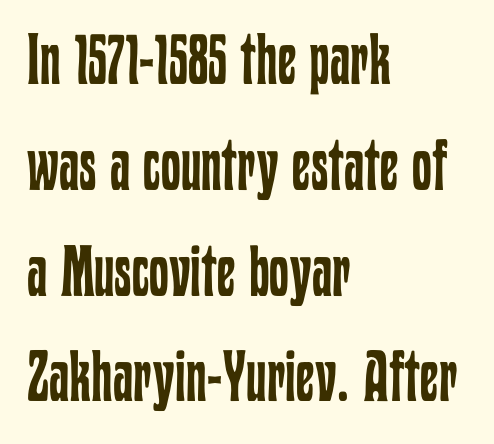
Q: Is the text bold? A: No.
Q: Is the text italic (slanted)? A: No, it is upright.
Q: Is the text underlined? A: No.
Q: How is the paragraph aligned? A: Left-aligned.
Q: Is the spacing between letters normal or unusually wide? A: Normal.
Q: Is the spacing between lines tight, normal or loose? A: Normal.
Q: Width (condensed, normal, or wide)? A: Condensed.
Q: Stroke contrast? A: Low.
Q: x-height? A: Medium.
Q: Monospaced? A: No.
